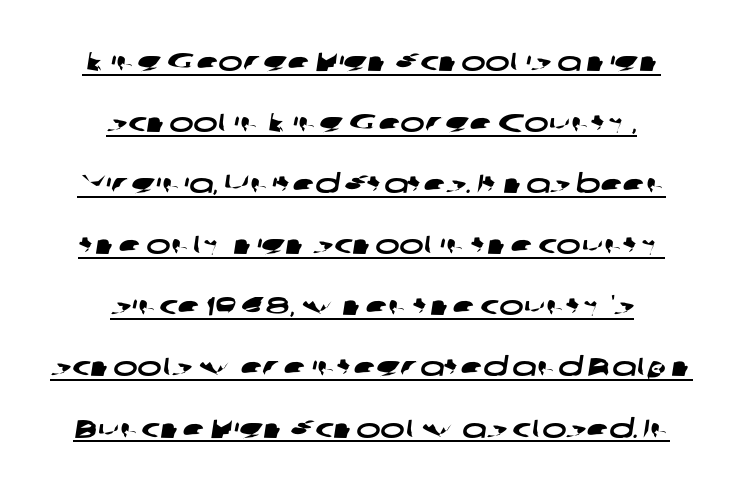
Vertical spacing — loose. These lines stack symmetrically, like a column narrowing and widening about its center. Does a line run under the words? Yes, clearly. Honestly, the letter spacing is just normal — you wouldn't notice it.
